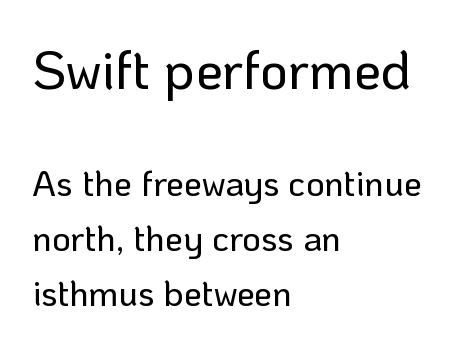
Q: Is the text italic (slanted)? A: No, it is upright.
Q: Is the typeface a serif or a sans-serif typeface? A: Sans-serif.
Q: Is the text underlined? A: No.
Q: How is the paragraph aligned? A: Left-aligned.
Q: Is the spacing between letters normal or unusually wide? A: Normal.
Q: Is the spacing between lines tight, normal or loose? A: Normal.
Q: Which block of text is set in a larger size, the first (top) or the second (bottom)? A: The first (top) one.
Q: Width (condensed, normal, or wide)? A: Normal.
Q: Stroke contrast? A: Low.
Q: x-height? A: Medium.
Q: Monospaced? A: No.
